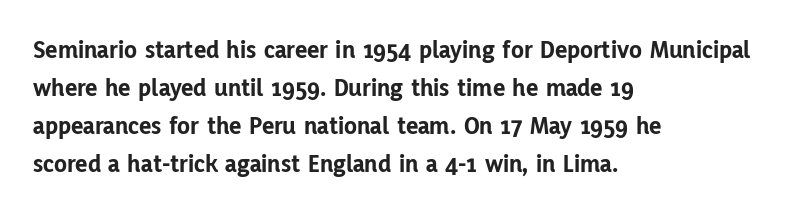
The image shows 26 px bold type, upright; set left-aligned, normal line spacing (1.46x), normal letter spacing, not underlined.
